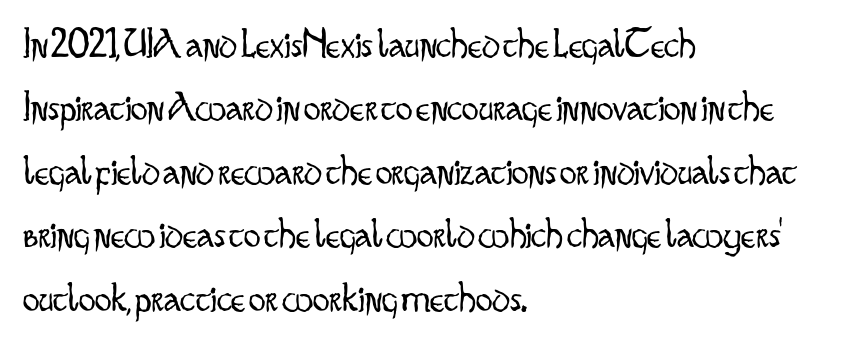
Q: Is the text bold? A: No.
Q: Is the text italic (slanted)? A: No, it is upright.
Q: Is the typeface a serif or a sans-serif typeface? A: Sans-serif.
Q: Is the text underlined? A: No.
Q: How is the paragraph aligned? A: Left-aligned.
Q: Is the spacing between letters normal or unusually wide? A: Normal.
Q: Is the spacing between lines tight, normal or loose? A: Normal.
Q: Width (condensed, normal, or wide)? A: Condensed.
Q: Stroke contrast? A: Low.
Q: x-height? A: Small.
Q: Monospaced? A: No.
